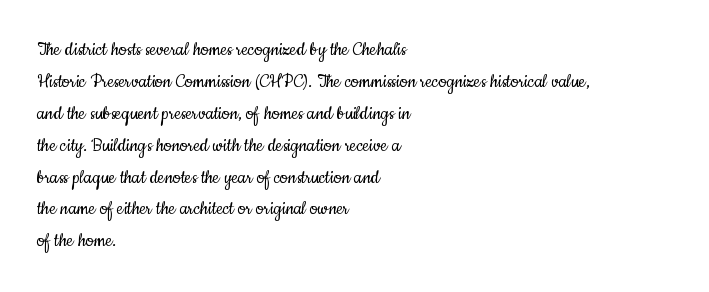
Q: Is the text bold? A: No.
Q: Is the text italic (slanted)? A: Yes.
Q: Is the text underlined? A: No.
Q: How is the paragraph aligned? A: Left-aligned.
Q: Is the spacing between letters normal or unusually wide? A: Normal.
Q: Is the spacing between lines tight, normal or loose? A: Normal.
